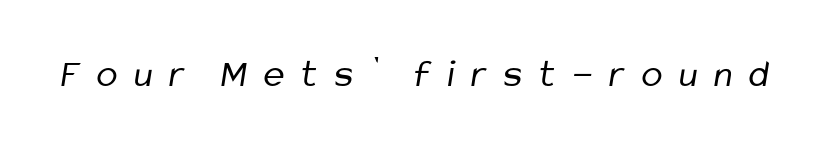
The image shows 39 px regular-weight, condensed sans-serif type; set unusually wide letter spacing (+0.43 em), not underlined; low stroke contrast and a medium x-height.
